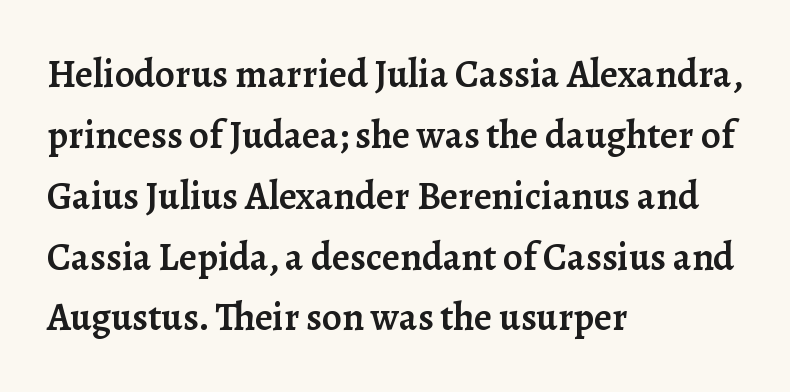
To sum up the face: it has serifs. The foot of each line stays bare and open. The line texture is even and compact thanks to regular tracking. Layout note: lines flush left.
